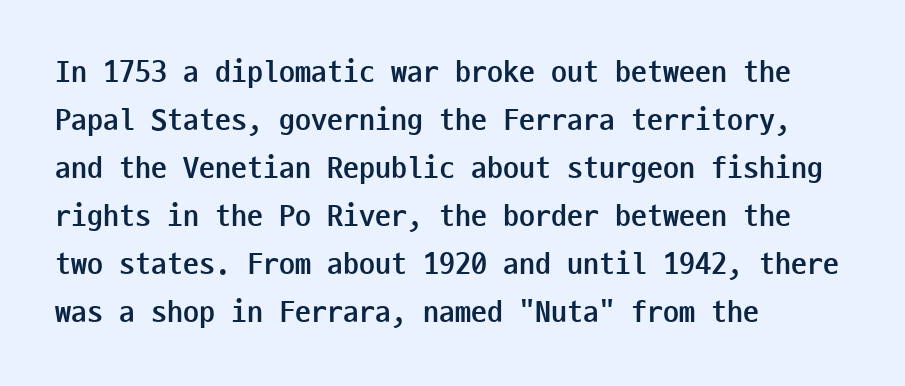
In terms of leading, this rendering sits right in the middle. Layout note: lines flush left. Summary of weight: heavy, a full bold. Is this a fixed-width face? Yes — each glyph sits in an identical cell. No feet cap the strokes, marking this as sans-serif type.
